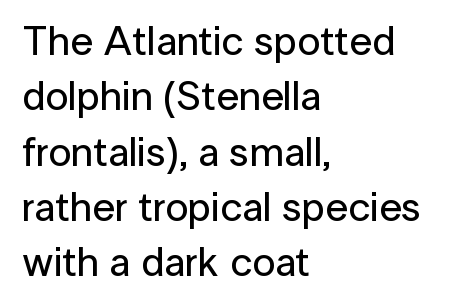
{"serif": "no", "italic": "no", "width": "normal", "stroke_contrast": "low", "x_height": "medium", "monospaced": "no", "underline": "no", "align": "left", "line_spacing": "normal", "line_spacing_ratio": 1.35, "letter_spacing": "normal", "letter_spacing_em": 0.0, "glyph_px": 41}
